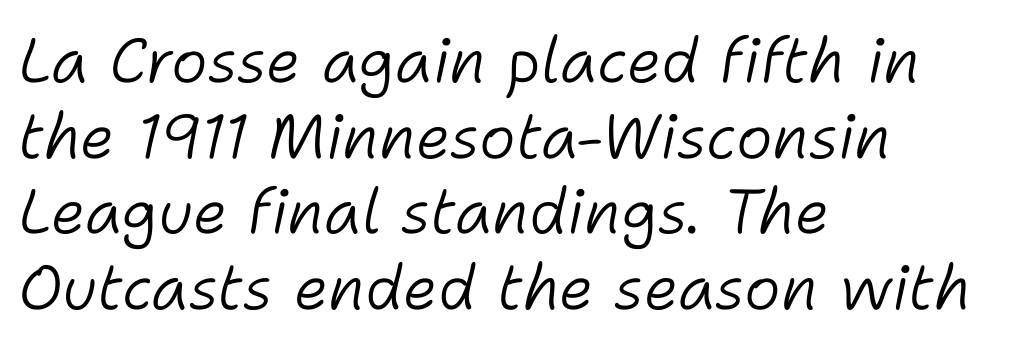
Q: Is the text bold? A: No.
Q: Is the text italic (slanted)? A: Yes, it leans right by about 11 degrees.
Q: Is the text underlined? A: No.
Q: How is the paragraph aligned? A: Left-aligned.
Q: Is the spacing between letters normal or unusually wide? A: Normal.
Q: Width (condensed, normal, or wide)? A: Normal.
Q: Stroke contrast? A: Low.
Q: x-height? A: Medium.
Q: Monospaced? A: No.
